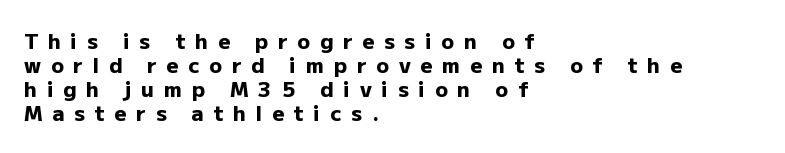
The image shows 21 px bold type, upright; set left-aligned, tight line spacing (1.15x), unusually wide letter spacing (+0.46 em), not underlined.
